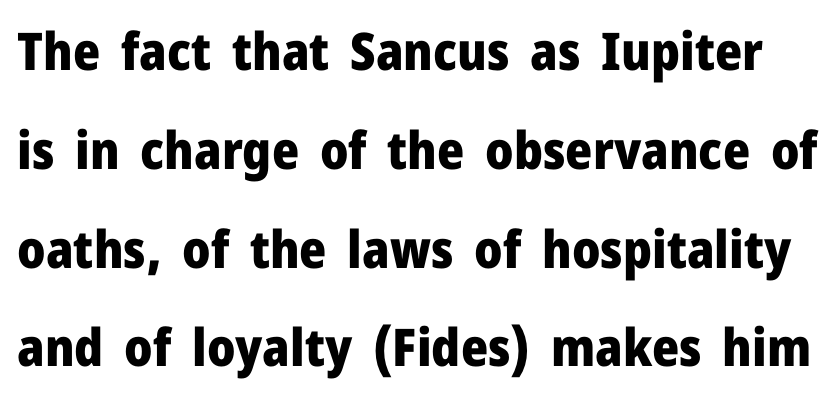
{"serif": "no", "italic": "no", "bold": "yes", "weight": "heavy", "width": "normal", "stroke_contrast": "low", "x_height": "medium", "monospaced": "no", "underline": "no", "line_spacing": "loose", "line_spacing_ratio": 1.9, "letter_spacing": "normal", "letter_spacing_em": 0.0, "glyph_px": 52}
